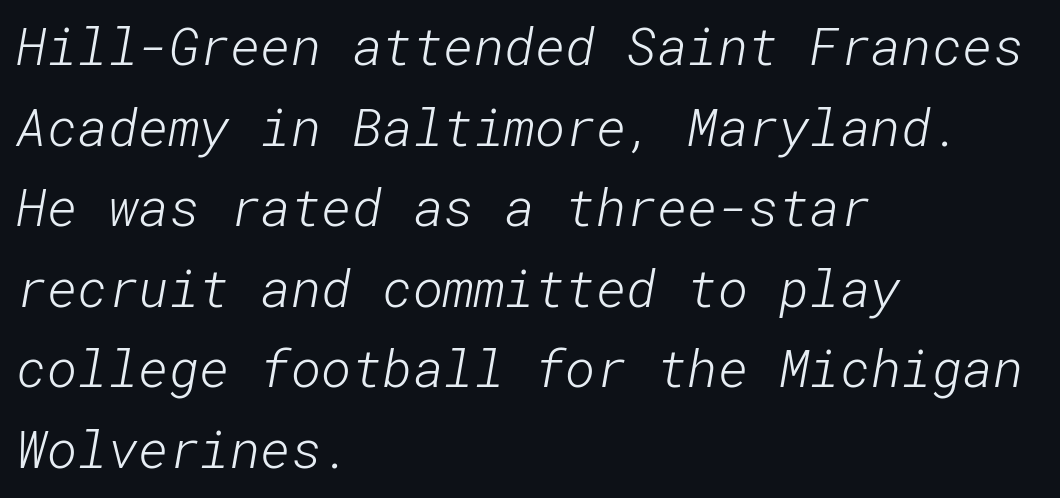
Where is the straight margin? On the left. Counters stay open thanks to moderate or lighter strokes. Note: no serifs on the glyphs. Default kerning and tracking; the words read as compact shapes.
